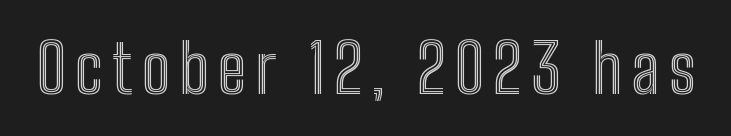
{"italic": "no", "width": "condensed", "x_height": "medium", "monospaced": "no", "underline": "no", "glyph_px": 68}
